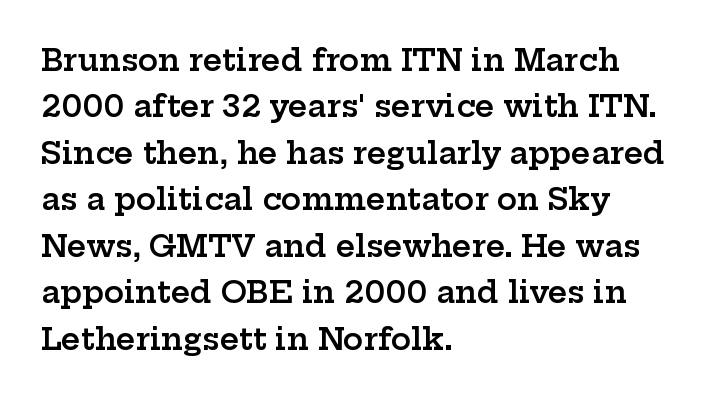
The image shows 30 px semibold, wide serif type, upright; set left-aligned, normal line spacing (1.55x), normal letter spacing, not underlined; low stroke contrast and a medium x-height.
